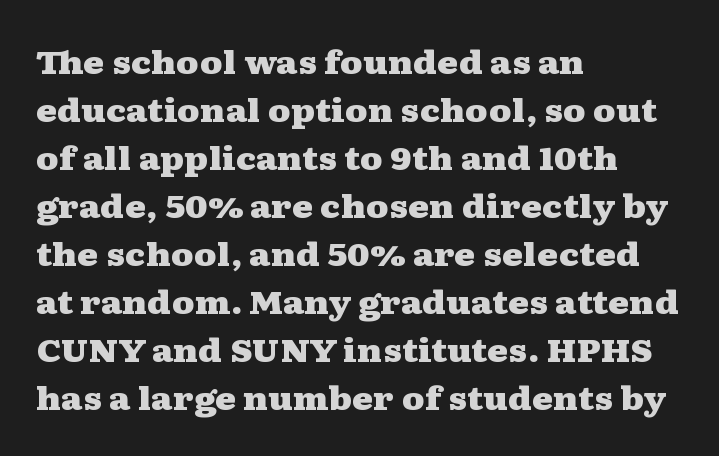
The rendering uses natural spacing where letterforms have individual widths. A bare baseline throughout the passage. Font category for this specimen: serif. Ordinary non-slanted type is in use. The passage shown is emphatically bold. The setting favours the left margin, as ordinary paragraphs usually do.
